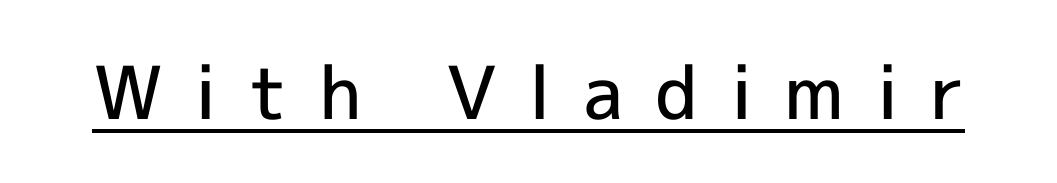
Stroke terminals: plain, sans-serif. Characters follow at a spacing far wider than the type designer built in. Every word sits above its own underline. Stems and bowls a touch heavier than normal — semibold. Do the characters align in a grid? No, the font is proportional.
